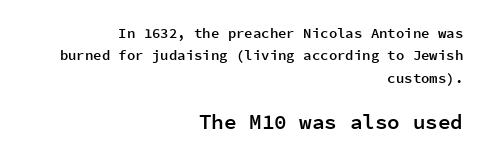
Is the lower block the larger one? Yes — the lower block carries the bigger type. Notice how the stems are strictly vertical — no italics here. The space between consecutive lines is moderate. Typesetter's note: demi weight, one step under bold.
